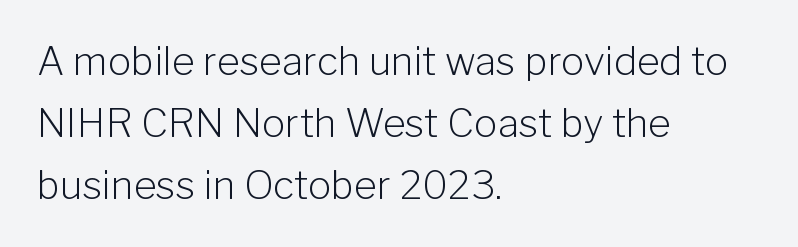
The image shows 39 px light sans-serif type, upright; set left-aligned, normal line spacing (1.59x), normal letter spacing, not underlined; low stroke contrast and a medium x-height.
